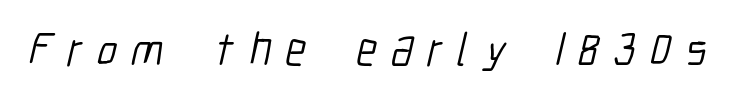
The image shows 47 px light, condensed sans-serif type; set unusually wide letter spacing (+0.31 em), not underlined; low stroke contrast and a medium x-height.
